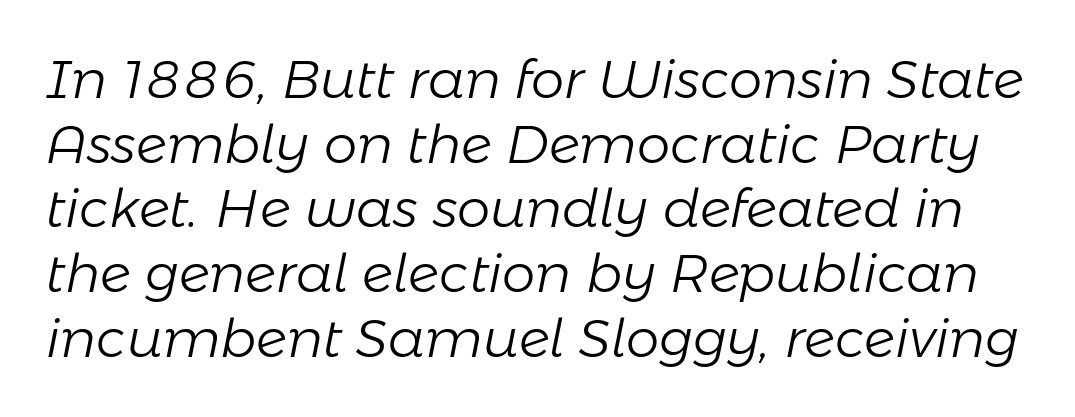
The passage shown has conventional tracking throughout. Nothing heavy about these letters — not bold at all. Spacing verdict: proportional, widths tailored to each character. Notice how the stems are inclined rather than vertical — that's the hallmark of italics. Descender tails drop into unmarked territory.
